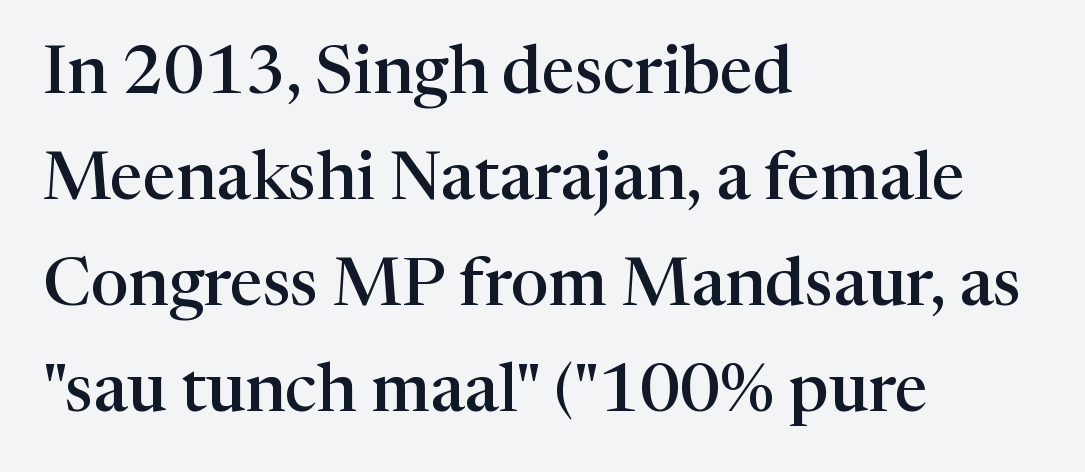
Is the block centered? No — it sits flush against the left margin. Character widths vary here, with narrow letters taking less room than wide ones. Underline: absent. Is there any slant? The stems are plumb.
